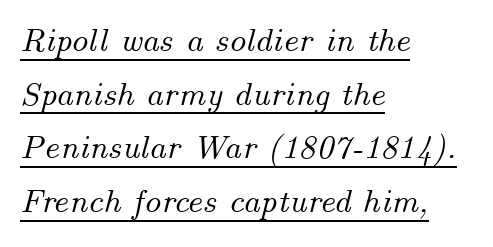
{"italic": "yes", "lean": "right", "slant_degrees": 14, "width": "normal", "stroke_contrast": "medium", "x_height": "small", "monospaced": "no", "underline": "yes", "align": "left", "line_spacing": "normal", "line_spacing_ratio": 1.58, "letter_spacing": "normal", "letter_spacing_em": 0.0, "glyph_px": 34}
